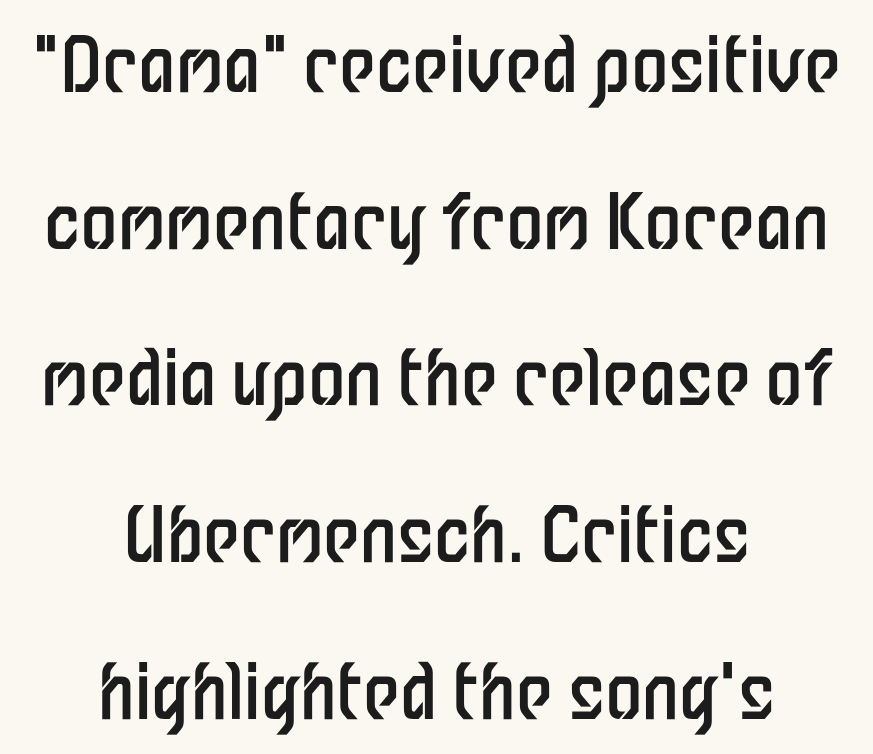
Q: Is the text bold? A: No.
Q: Is the text italic (slanted)? A: No, it is upright.
Q: Is the typeface a serif or a sans-serif typeface? A: Sans-serif.
Q: Is the text underlined? A: No.
Q: How is the paragraph aligned? A: Centered.
Q: Is the spacing between letters normal or unusually wide? A: Normal.
Q: Is the spacing between lines tight, normal or loose? A: Loose.
Q: Width (condensed, normal, or wide)? A: Condensed.
Q: Stroke contrast? A: Low.
Q: x-height? A: Medium.
Q: Monospaced? A: No.
